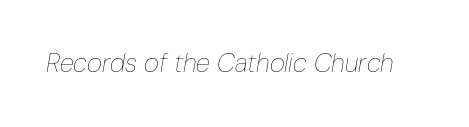
The image shows 26 px text type, italic (leaning right); set normal letter spacing, not underlined.
